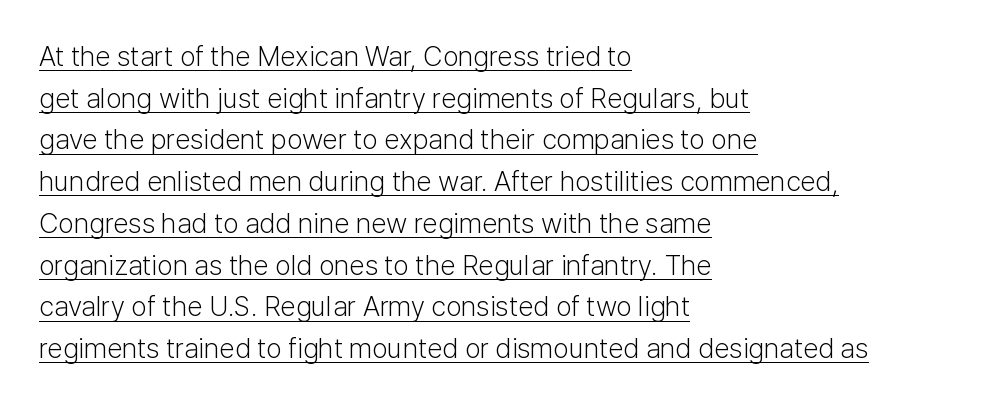
{"serif": "no", "italic": "no", "bold": "no", "weight": "light", "width": "normal", "stroke_contrast": "low", "x_height": "medium", "monospaced": "no", "underline": "yes", "align": "left", "line_spacing": "normal", "line_spacing_ratio": 1.49, "letter_spacing": "normal", "letter_spacing_em": 0.0, "glyph_px": 28}
